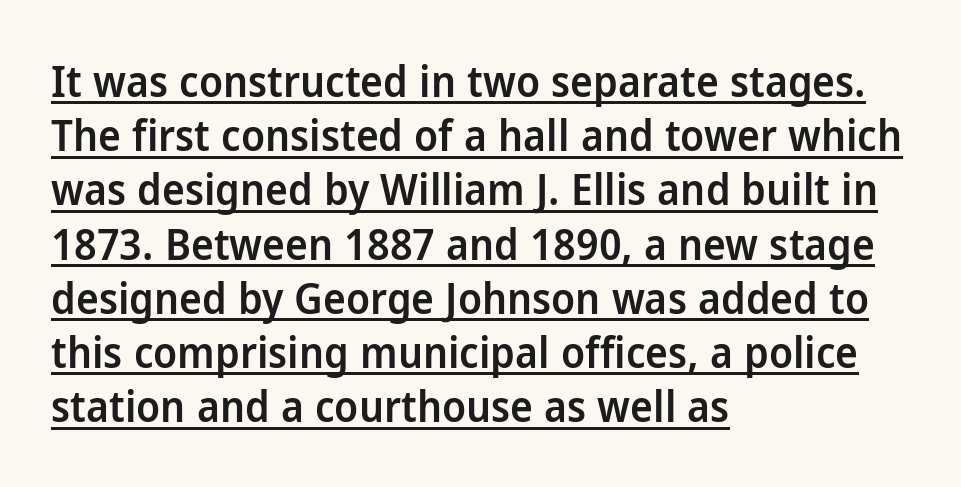
{"serif": "no", "italic": "no", "bold": "semi", "weight": "semibold", "width": "normal", "stroke_contrast": "low", "x_height": "medium", "monospaced": "no", "underline": "yes", "align": "left", "line_spacing": "normal", "line_spacing_ratio": 1.26, "letter_spacing": "normal", "letter_spacing_em": 0.0, "glyph_px": 43}
